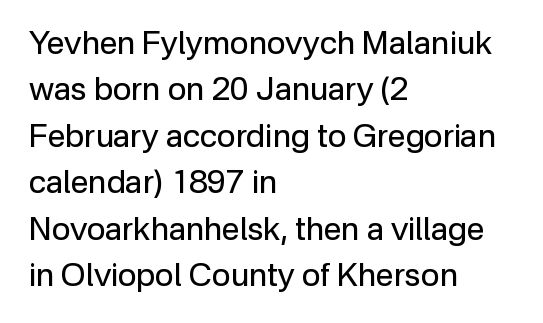
A student would call this left alignment; a typographer would say flush left, rag right. Lines of text with bare space underneath. The strokes are not fattened; the text isn't bold. Does extra space separate the letters? No, they use regular spacing. Does the lettering tilt? It doesn't — this is upright. The vertical gap from one line to the next is medium.
